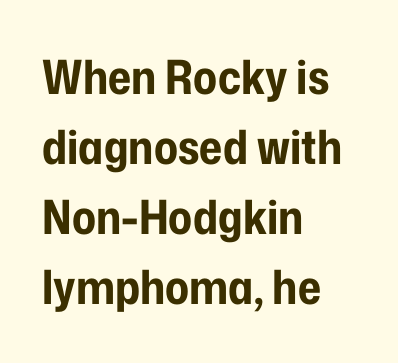
{"serif": "no", "italic": "no", "bold": "yes", "weight": "bold", "width": "condensed", "stroke_contrast": "low", "x_height": "medium", "monospaced": "no", "underline": "no", "align": "left", "line_spacing": "normal", "line_spacing_ratio": 1.49, "letter_spacing": "normal", "letter_spacing_em": 0.0, "glyph_px": 47}
